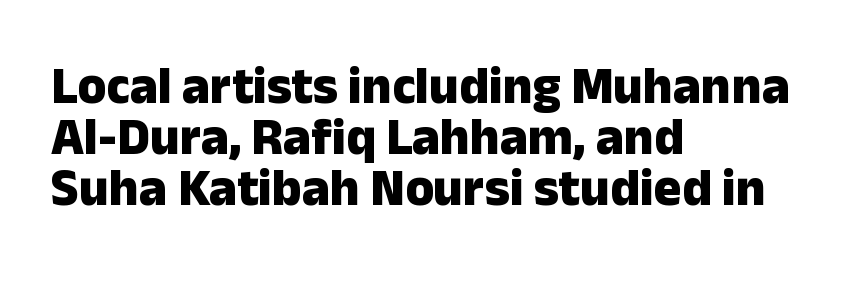
Q: Is the text bold? A: Yes.
Q: Is the text italic (slanted)? A: No, it is upright.
Q: Is the typeface a serif or a sans-serif typeface? A: Sans-serif.
Q: Is the text underlined? A: No.
Q: How is the paragraph aligned? A: Left-aligned.
Q: Is the spacing between letters normal or unusually wide? A: Normal.
Q: Is the spacing between lines tight, normal or loose? A: Tight.
Q: Width (condensed, normal, or wide)? A: Normal.
Q: Stroke contrast? A: Low.
Q: x-height? A: Medium.
Q: Monospaced? A: No.
